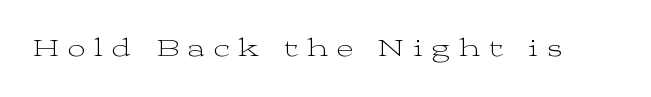
The image shows 25 px text type, upright; set unusually wide letter spacing (+0.36 em), not underlined.
